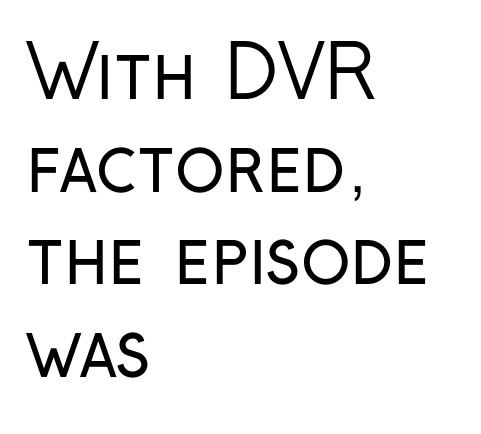
The rendering uses natural spacing where letterforms have individual widths. Leftover space on each line is placed entirely after the last word. Note: no serifs on the glyphs. Style check: upright.
